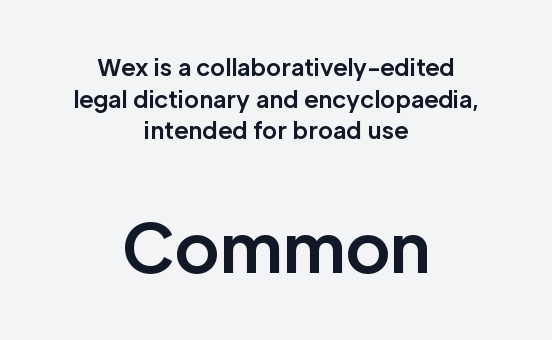
The image shows 68 px bold sans-serif type, upright; set centered, normal line spacing (1.37x), normal letter spacing, not underlined; the second (bottom) block is 2.96x larger; low stroke contrast and a medium x-height.
